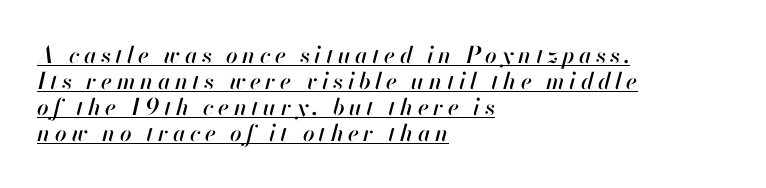
Q: Is the text italic (slanted)? A: Yes, it leans right by about 13 degrees.
Q: Is the text underlined? A: Yes.
Q: How is the paragraph aligned? A: Left-aligned.
Q: Is the spacing between lines tight, normal or loose? A: Tight.
